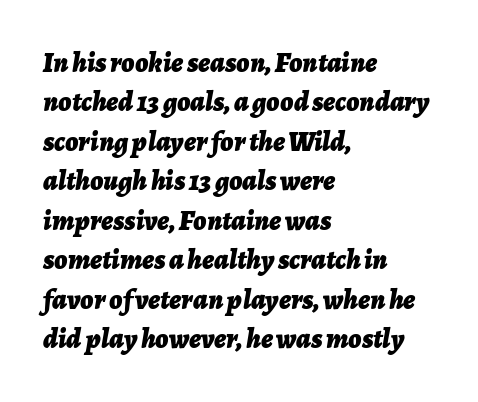
Q: Is the text bold? A: Yes.
Q: Is the text italic (slanted)? A: Yes, it leans right by about 7 degrees.
Q: Is the text underlined? A: No.
Q: How is the paragraph aligned? A: Left-aligned.
Q: Is the spacing between letters normal or unusually wide? A: Normal.
Q: Is the spacing between lines tight, normal or loose? A: Normal.
Q: Width (condensed, normal, or wide)? A: Normal.
Q: Stroke contrast? A: Low.
Q: x-height? A: Medium.
Q: Monospaced? A: No.
